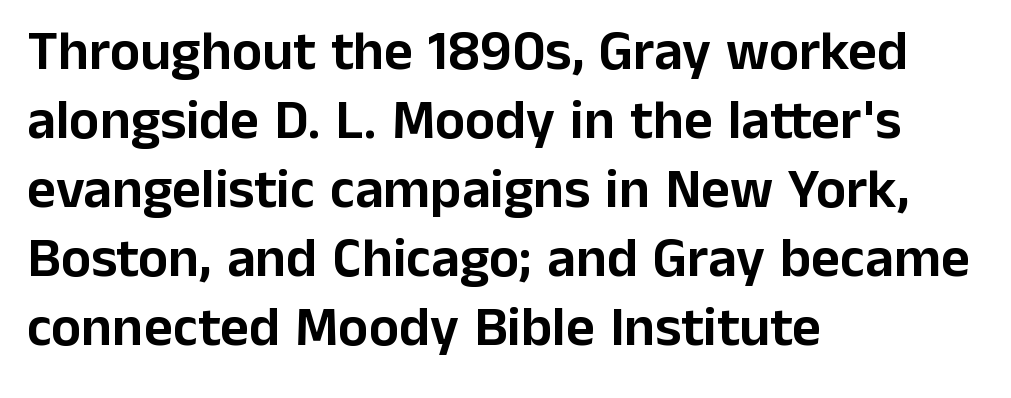
Posture: upright roman. The paragraph has a hard left edge and a soft right edge. Is this a sans? Yes — the strokes have no serifs. Note the varied advance widths — an 'i' is clearly narrower than an 'm'. Check the space under the baseline: it is left empty.
